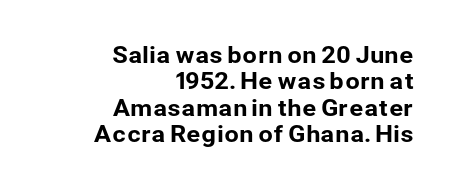
{"italic": "no", "underline": "no", "align": "right", "line_spacing": "tight", "line_spacing_ratio": 1.15, "letter_spacing": "normal", "letter_spacing_em": 0.0, "glyph_px": 23}
